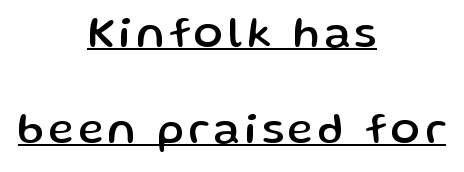
The image shows 43 px sans-serif type, upright; set centered, loose line spacing (2.24x), underlined; low stroke contrast and a medium x-height.
